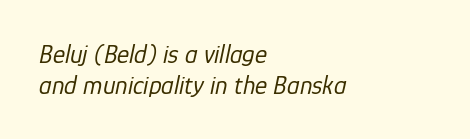
The image shows 26 px text type, italic (leaning right); set left-aligned, line spacing 1.19x, normal letter spacing, not underlined.
